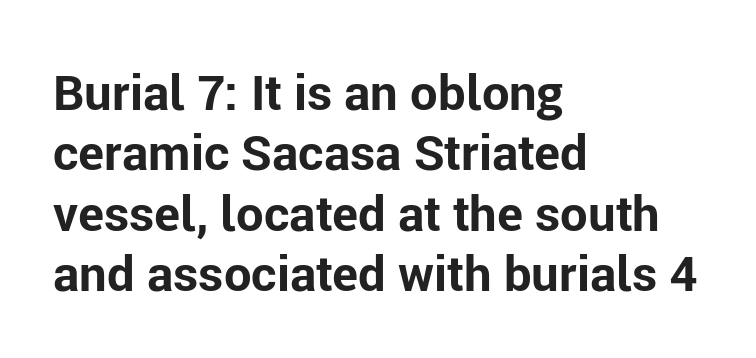
Quick note: underline off. The text was rendered using a sans face with plain stroke endings. Caption: bold face, heavy strokes. Inter-character spacing is left at the font's built-in metrics.
